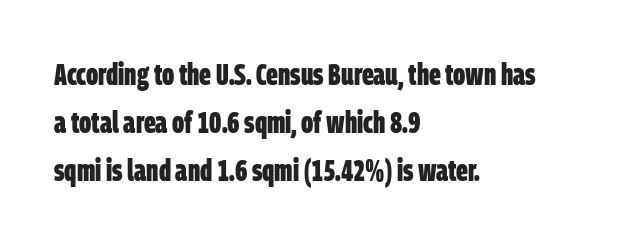
The image shows 31 px bold, condensed sans-serif type; set left-aligned, normal line spacing (1.55x), normal letter spacing, not underlined; low stroke contrast and a large x-height.
